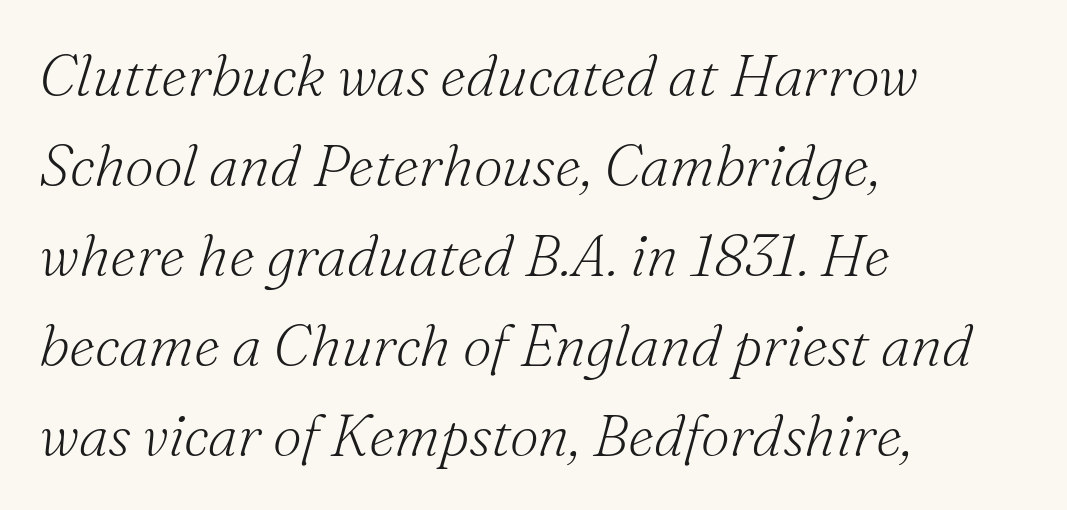
Q: Is the text bold? A: No.
Q: Is the text italic (slanted)? A: Yes, it leans right by about 16 degrees.
Q: Is the typeface a serif or a sans-serif typeface? A: Serif.
Q: Is the text underlined? A: No.
Q: How is the paragraph aligned? A: Left-aligned.
Q: Is the spacing between letters normal or unusually wide? A: Normal.
Q: Is the spacing between lines tight, normal or loose? A: Normal.
Q: Width (condensed, normal, or wide)? A: Normal.
Q: Stroke contrast? A: Medium.
Q: x-height? A: Small.
Q: Monospaced? A: No.
